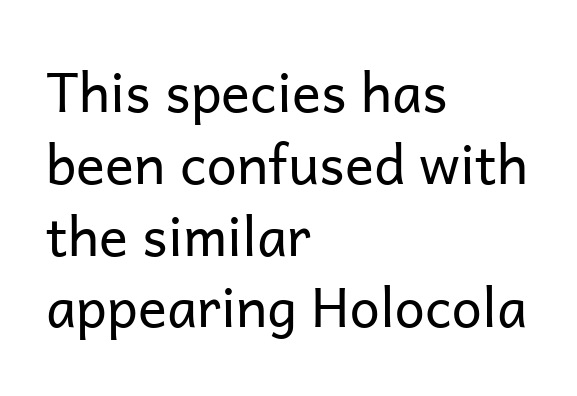
The image shows 54 px regular-weight sans-serif type, upright; set left-aligned, normal line spacing (1.33x), normal letter spacing, not underlined; low stroke contrast and a medium x-height.
